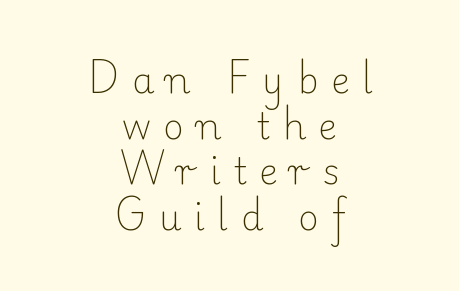
{"serif": "yes", "italic": "no", "bold": "no", "weight": "light", "width": "normal", "stroke_contrast": "low", "x_height": "small", "monospaced": "no", "underline": "no", "align": "center", "line_spacing": "normal", "line_spacing_ratio": 1.27, "letter_spacing": "wide", "letter_spacing_em": 0.34, "glyph_px": 36}
